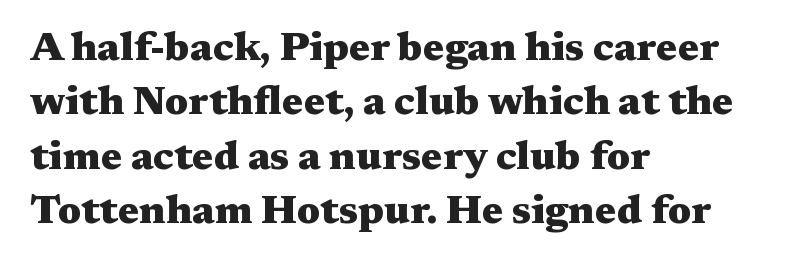
Q: Is the text bold? A: Yes.
Q: Is the text italic (slanted)? A: No, it is upright.
Q: Is the typeface a serif or a sans-serif typeface? A: Serif.
Q: Is the text underlined? A: No.
Q: How is the paragraph aligned? A: Left-aligned.
Q: Is the spacing between letters normal or unusually wide? A: Normal.
Q: Is the spacing between lines tight, normal or loose? A: Normal.
Q: Width (condensed, normal, or wide)? A: Wide.
Q: Stroke contrast? A: Medium.
Q: x-height? A: Medium.
Q: Monospaced? A: No.
